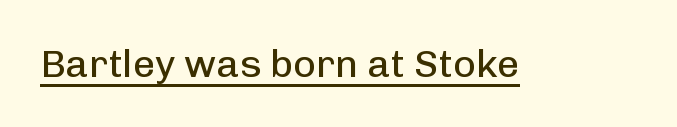
Q: Is the text bold? A: No.
Q: Is the text italic (slanted)? A: No, it is upright.
Q: Is the typeface a serif or a sans-serif typeface? A: Sans-serif.
Q: Is the text underlined? A: Yes.
Q: Is the spacing between letters normal or unusually wide? A: Normal.
Q: Width (condensed, normal, or wide)? A: Normal.
Q: Stroke contrast? A: Low.
Q: x-height? A: Medium.
Q: Monospaced? A: No.
